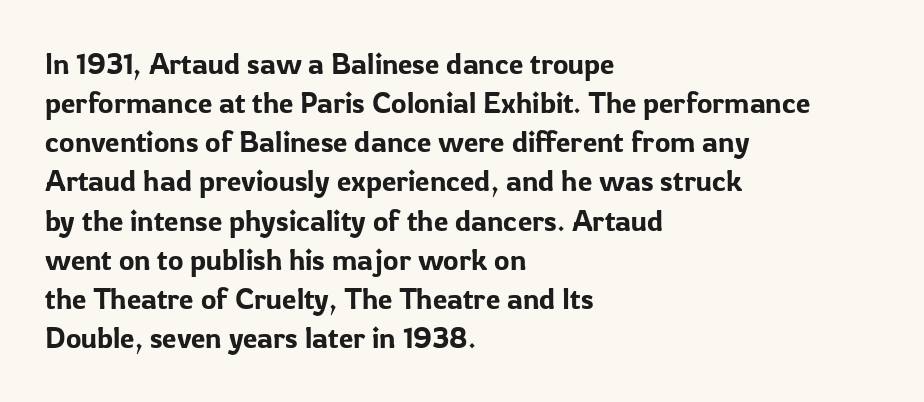
{"serif": "no", "italic": "no", "width": "normal", "stroke_contrast": "low", "x_height": "medium", "monospaced": "no", "underline": "no", "align": "left", "line_spacing": "normal", "line_spacing_ratio": 1.35, "letter_spacing": "normal", "letter_spacing_em": 0.0, "glyph_px": 29}
